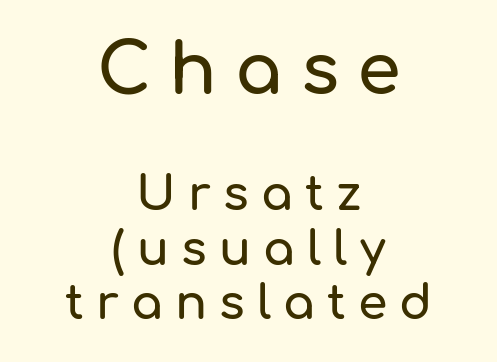
Q: Is the text italic (slanted)? A: No, it is upright.
Q: Is the typeface a serif or a sans-serif typeface? A: Sans-serif.
Q: Is the text underlined? A: No.
Q: How is the paragraph aligned? A: Centered.
Q: Is the spacing between letters normal or unusually wide? A: Unusually wide.
Q: Is the spacing between lines tight, normal or loose? A: Tight.
Q: Which block of text is set in a larger size, the first (top) or the second (bottom)? A: The first (top) one.
Q: Width (condensed, normal, or wide)? A: Normal.
Q: Stroke contrast? A: Low.
Q: x-height? A: Medium.
Q: Monospaced? A: No.
